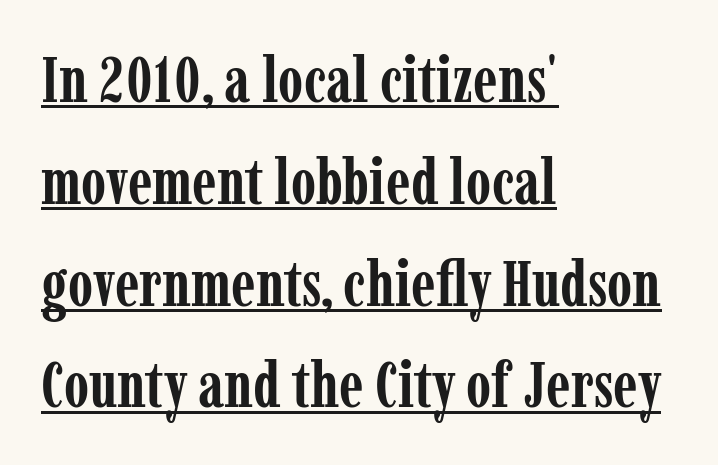
Ordinary non-slanted type is in use. Does the type have serifs? Yes, each stem ends in a small foot. The letterforms sit shoulder to shoulder at normal distance. Whoever set this chose a conventional vertical rhythm. Proportional: the letters do not fall into vertical columns. Chunky letters — that's bold for sure.
